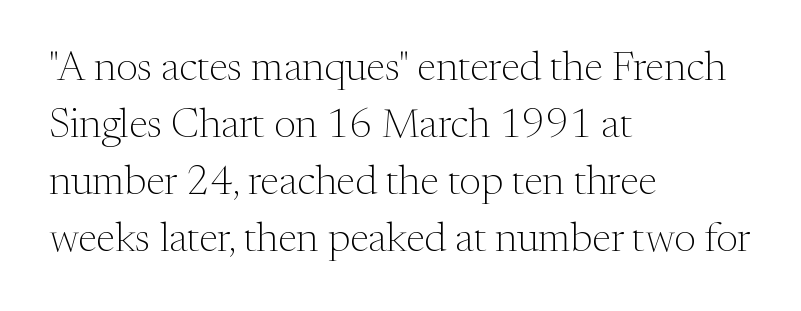
Descenders hang freely into open space. Unbolded letterforms with no extra heft. Default kerning and tracking; the words read as compact shapes. The paragraph has a hard left edge and a soft right edge. Posture: vertical.
